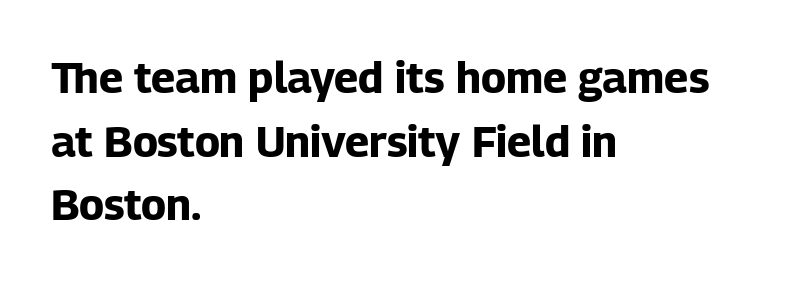
{"serif": "no", "italic": "no", "bold": "yes", "weight": "bold", "width": "normal", "stroke_contrast": "low", "x_height": "medium", "monospaced": "no", "underline": "no", "align": "left", "line_spacing": "normal", "line_spacing_ratio": 1.48, "letter_spacing": "normal", "letter_spacing_em": 0.0, "glyph_px": 43}
